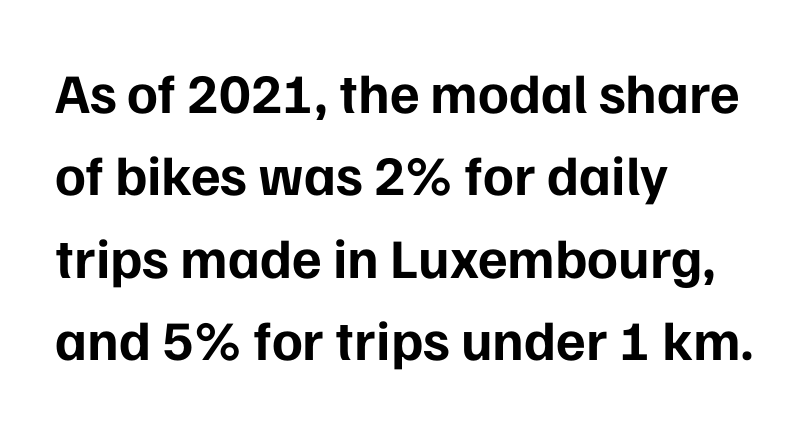
The image shows 56 px bold sans-serif type, upright; set left-aligned, normal line spacing (1.47x), normal letter spacing, not underlined; low stroke contrast and a medium x-height.
